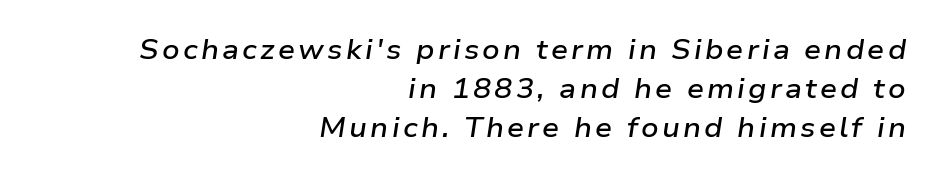
Q: Is the text bold? A: Semi-bold.
Q: Is the text italic (slanted)? A: Yes, it leans right by about 9 degrees.
Q: Is the text underlined? A: No.
Q: How is the paragraph aligned? A: Right-aligned.
Q: Is the spacing between lines tight, normal or loose? A: Normal.
